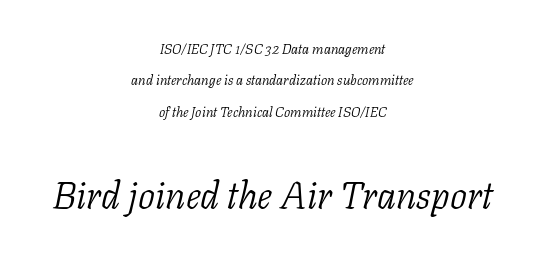
Look at the glyph heights: the lower group is clearly the bigger setting. A typesetter would call this leading open, well beyond the default. The typeface chosen for these lines features serifs. It's the slanting kind of type. The setting favours the middle, as headings and verse often do. A quiet, ordinary-to-light weight characterises the typeface.
